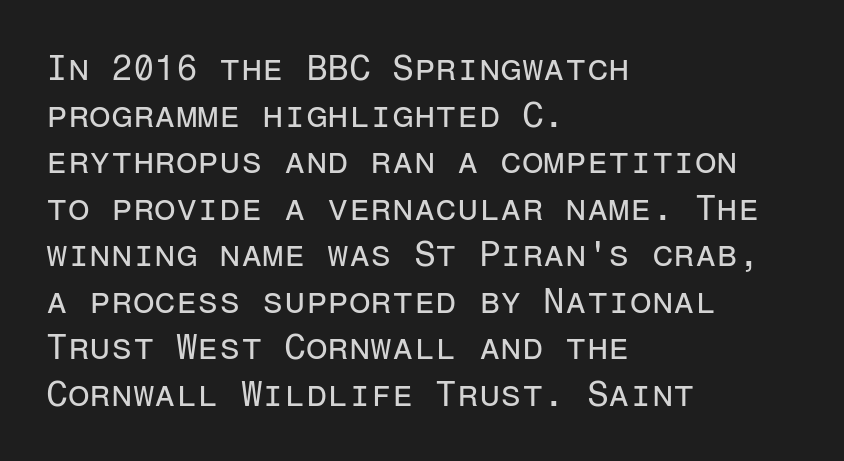
The image shows 35 px regular-weight sans-serif type, upright, monospaced; set left-aligned, normal line spacing (1.33x), normal letter spacing, not underlined; low stroke contrast and a medium x-height.
